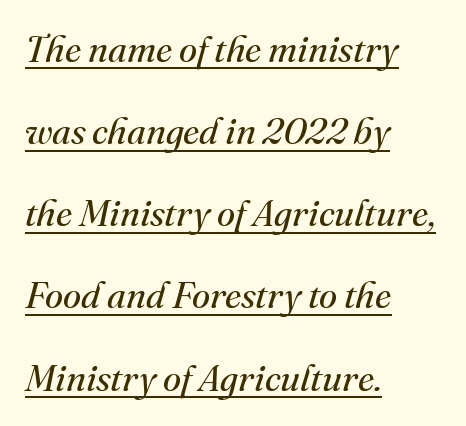
{"serif": "yes", "italic": "yes", "lean": "right", "slant_degrees": 16, "bold": "no", "weight": "regular", "width": "normal", "stroke_contrast": "medium", "x_height": "small", "monospaced": "no", "underline": "yes", "align": "left", "line_spacing": "loose", "line_spacing_ratio": 2.22, "letter_spacing": "normal", "letter_spacing_em": 0.0, "glyph_px": 37}
